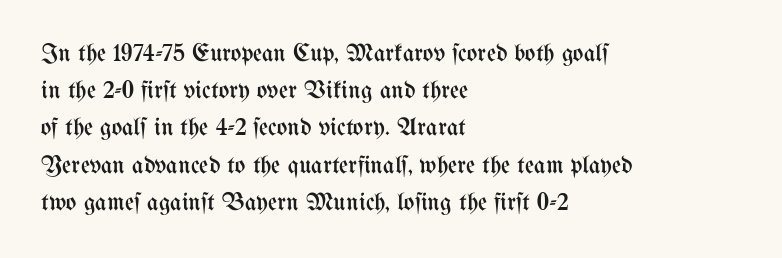
Each new line begins a customary step beneath the previous one. In CSS terms this would be text-align: left. Every character sits straight up, as roman type does. Inter-character spacing is left at the font's built-in metrics.
